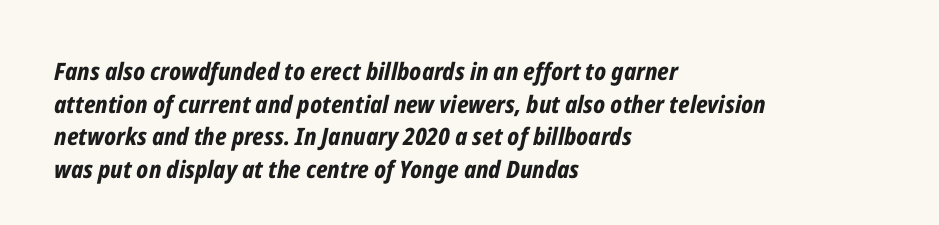
{"italic": "yes", "lean": "right", "slant_degrees": 12, "bold": "yes", "underline": "no", "align": "left", "line_spacing": "normal", "line_spacing_ratio": 1.36, "letter_spacing": "normal", "letter_spacing_em": 0.0, "glyph_px": 24}
